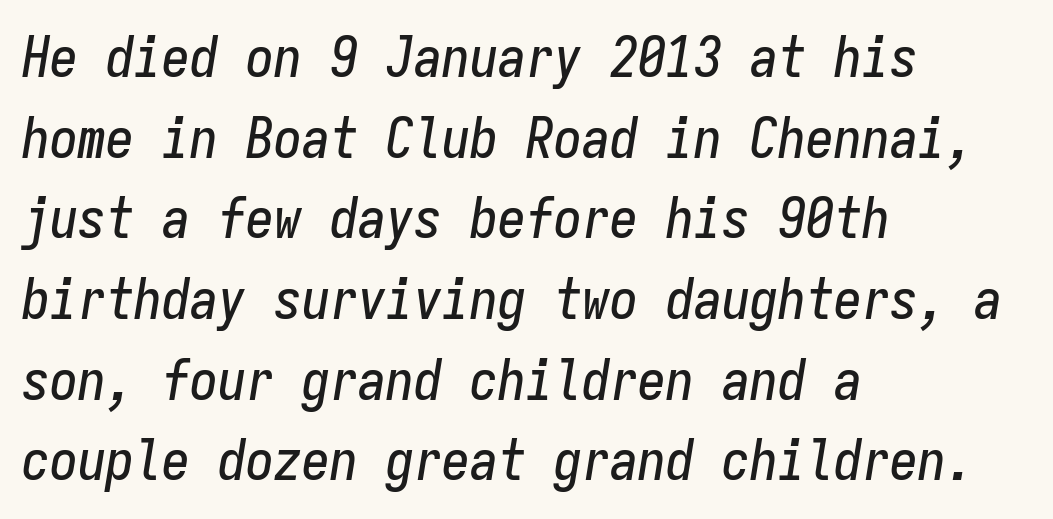
Q: Is the text italic (slanted)? A: Yes, it leans right by about 9 degrees.
Q: Is the text underlined? A: No.
Q: How is the paragraph aligned? A: Left-aligned.
Q: Is the spacing between letters normal or unusually wide? A: Normal.
Q: Is the spacing between lines tight, normal or loose? A: Normal.
Q: Width (condensed, normal, or wide)? A: Condensed.
Q: Stroke contrast? A: Low.
Q: x-height? A: Medium.
Q: Monospaced? A: Yes.
